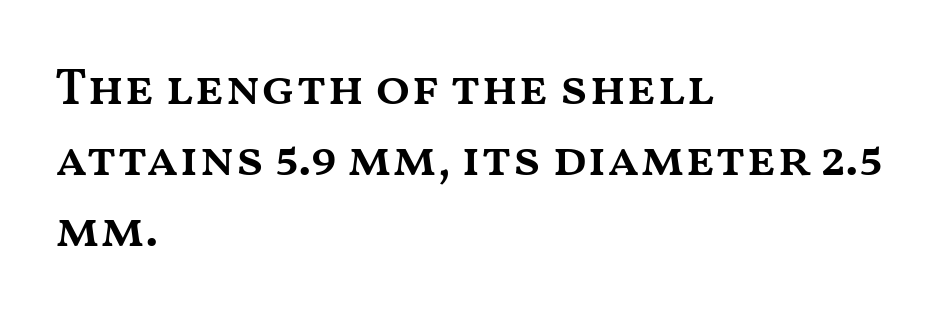
{"italic": "no", "bold": "semi", "weight": "semibold", "width": "wide", "stroke_contrast": "medium", "x_height": "medium", "monospaced": "no", "underline": "no", "align": "left", "line_spacing": "normal", "line_spacing_ratio": 1.39, "letter_spacing": "normal", "letter_spacing_em": 0.0, "glyph_px": 51}
